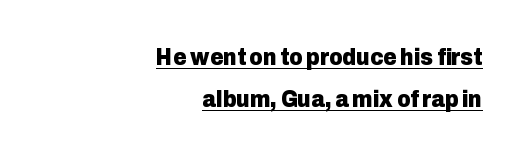
The image shows 23 px bold type, upright; set right-aligned, line spacing 1.84x, normal letter spacing, underlined.
